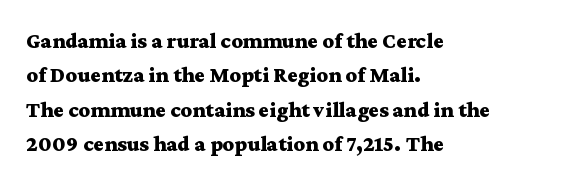
The image shows 22 px bold type, upright; set left-aligned, normal line spacing (1.56x), normal letter spacing, not underlined.
